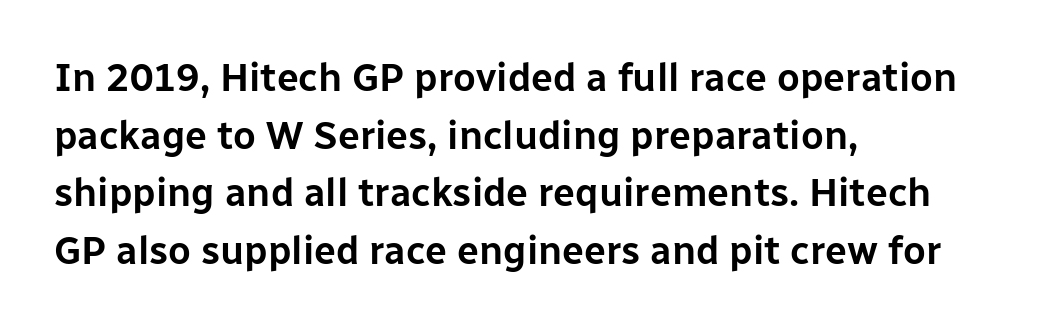
The image shows 39 px sans-serif type, upright; set left-aligned, normal line spacing (1.48x), normal letter spacing, not underlined; low stroke contrast and a medium x-height.
